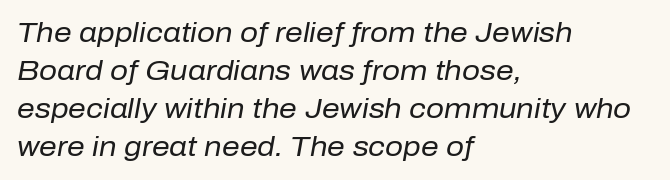
Q: Is the text bold? A: No.
Q: Is the text italic (slanted)? A: Yes, it leans right by about 10 degrees.
Q: Is the text underlined? A: No.
Q: How is the paragraph aligned? A: Left-aligned.
Q: Is the spacing between letters normal or unusually wide? A: Normal.
Q: Is the spacing between lines tight, normal or loose? A: Normal.
Q: Width (condensed, normal, or wide)? A: Normal.
Q: Stroke contrast? A: Low.
Q: x-height? A: Medium.
Q: Monospaced? A: No.
